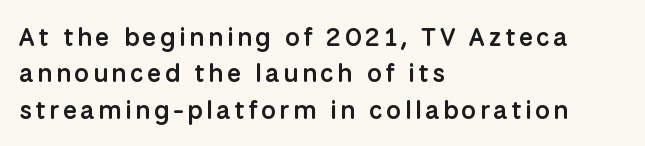
Q: Is the text bold? A: Semi-bold.
Q: Is the text italic (slanted)? A: No, it is upright.
Q: Is the text underlined? A: No.
Q: How is the paragraph aligned? A: Left-aligned.
Q: Is the spacing between lines tight, normal or loose? A: Normal.
